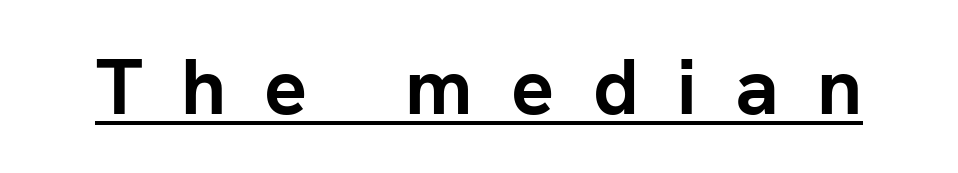
Honestly, the underline is the first thing you notice here. Check where the strokes stop: nothing finishes them off — pure sans. The characters look thick and weighty, a clear bold. The face used here is proportionally spaced, like ordinary book or web type. No italicization has been applied; the sample stays upright.
